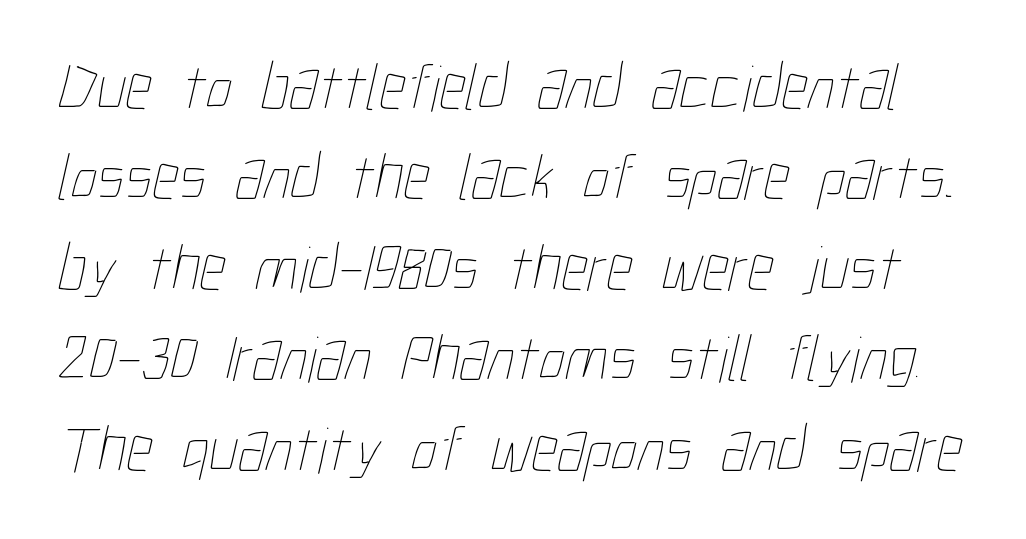
What stands out about the letter spacing? Nothing — it is the standard amount. Interline gaps are of average width in this sample. The zone under the glyphs is completely vacant. The strokes carry an ordinary text weight at most.
